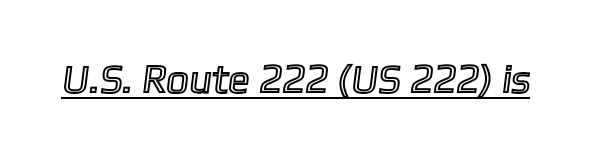
The face used here is proportionally spaced, like ordinary book or web type. Nobody touched the tracking dial on this one. Descenders here cross a horizontal rule under the line.
